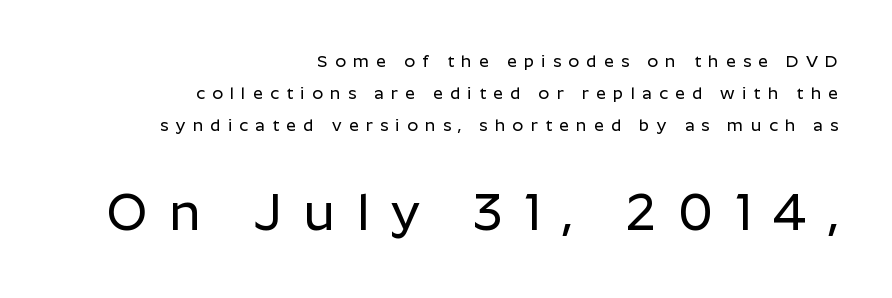
Descenders are the only things crossing below the line. Here the second block reads like a headline and the first like body copy. The lettering holds an erect, upright posture throughout. Character widths vary here, with narrow letters taking less room than wide ones.
